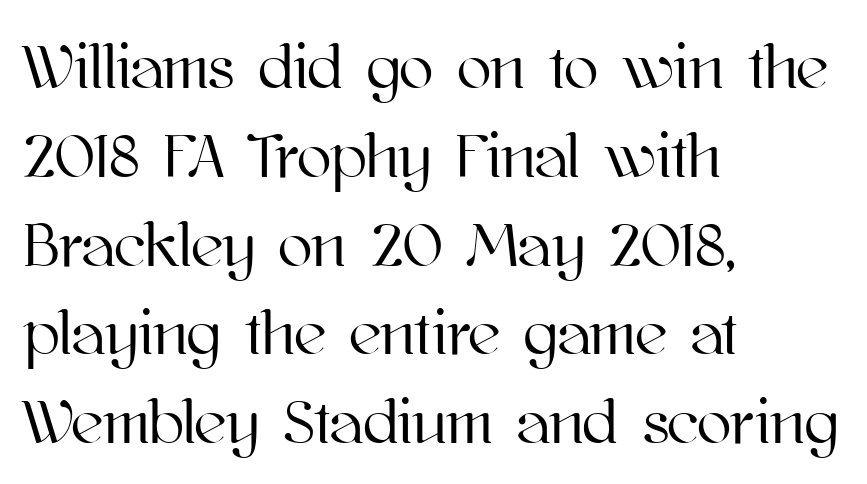
This rendering leaves character spacing at its baseline value. A normal amount of white space separates one row of letters from the next. Clear beneath every line of the passage. When letters stand straight like this, we call the style roman or upright. You could not count columns in this text — the font is proportionally spaced. The rag falls on the right side of this text block.
